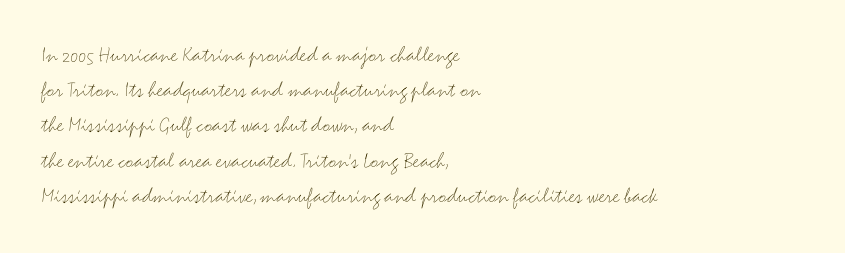
The image shows 23 px text type; set left-aligned, normal line spacing (1.53x), normal letter spacing, not underlined.
